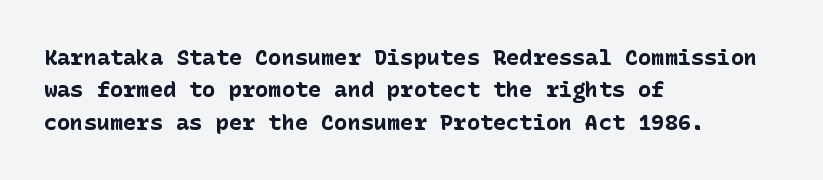
The image shows 22 px bold type, upright; set left-aligned, normal line spacing (1.47x), normal letter spacing, not underlined.
